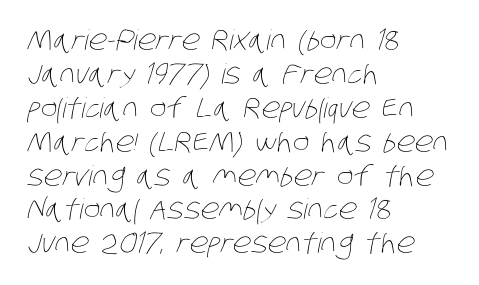
{"bold": "no", "weight": "thin", "width": "condensed", "stroke_contrast": "low", "x_height": "large", "monospaced": "no", "underline": "no", "align": "left", "line_spacing_ratio": 1.21, "letter_spacing": "normal", "letter_spacing_em": 0.0, "glyph_px": 28}
